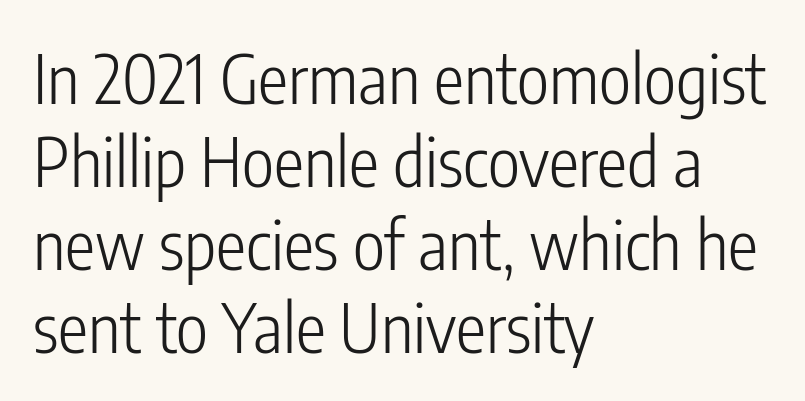
Q: Is the text bold? A: No.
Q: Is the text italic (slanted)? A: No, it is upright.
Q: Is the typeface a serif or a sans-serif typeface? A: Sans-serif.
Q: Is the text underlined? A: No.
Q: How is the paragraph aligned? A: Left-aligned.
Q: Is the spacing between letters normal or unusually wide? A: Normal.
Q: Width (condensed, normal, or wide)? A: Condensed.
Q: Stroke contrast? A: Low.
Q: x-height? A: Medium.
Q: Monospaced? A: No.
